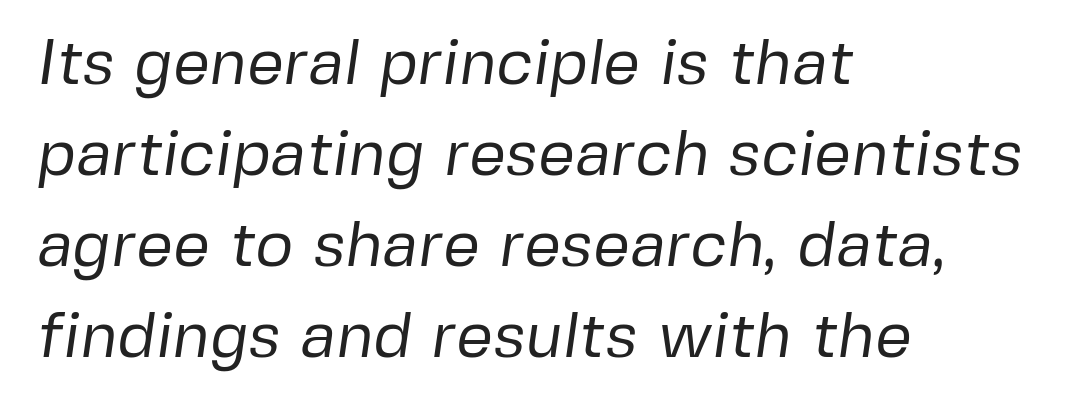
{"serif": "no", "bold": "no", "weight": "regular", "width": "normal", "stroke_contrast": "low", "x_height": "medium", "monospaced": "no", "underline": "no", "align": "left", "line_spacing": "normal", "line_spacing_ratio": 1.4, "letter_spacing": "normal", "letter_spacing_em": 0.0, "glyph_px": 65}
